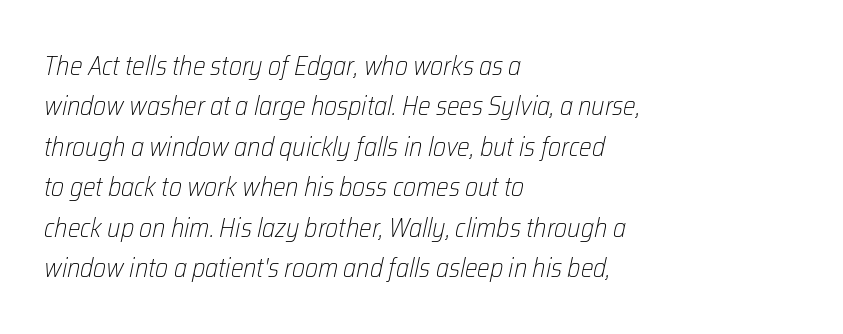
Q: Is the text bold? A: No.
Q: Is the text italic (slanted)? A: Yes, it leans right by about 12 degrees.
Q: Is the text underlined? A: No.
Q: How is the paragraph aligned? A: Left-aligned.
Q: Is the spacing between letters normal or unusually wide? A: Normal.
Q: Is the spacing between lines tight, normal or loose? A: Normal.
